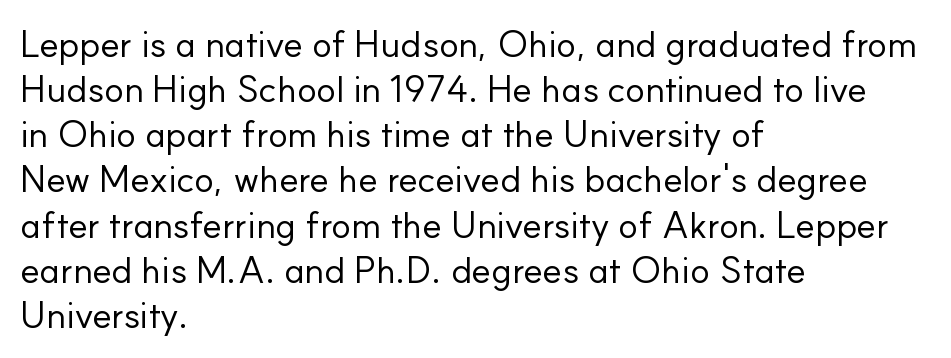
The image shows 37 px regular-weight sans-serif type, upright; set left-aligned, line spacing 1.22x, normal letter spacing, not underlined; low stroke contrast and a small x-height.
